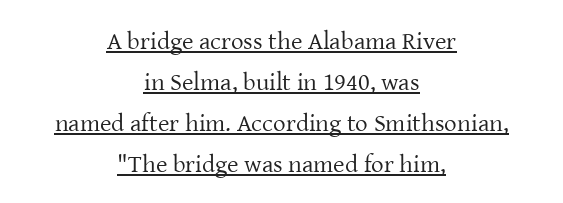
The letters sit at their default tracking, neither squeezed nor spread. Horizontal alignment here is central, giving a formal, balanced look. The weight tops out at a normal text grade. Characters remain perfectly vertical along every line. The designer left line spacing at the default. The glyphs are accompanied by a horizontal stroke just below them.
